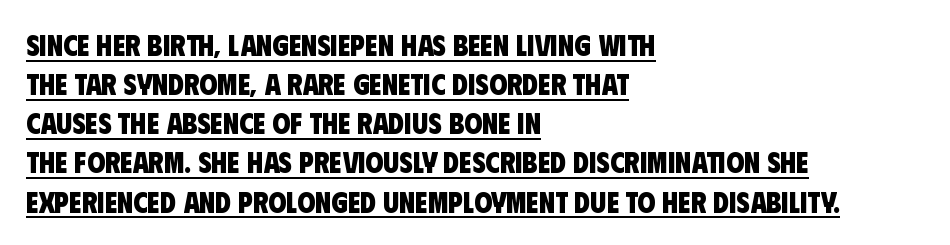
Tracking value appears to be zero — textbook default spacing. What weight is shown? A full bold with thick strokes. The leading is moderate, giving the passage an even texture. A typographer would call this underscored text. Each letter's strokes conclude bluntly, with no projecting serifs. All the whitespace from short lines collects on the right.
